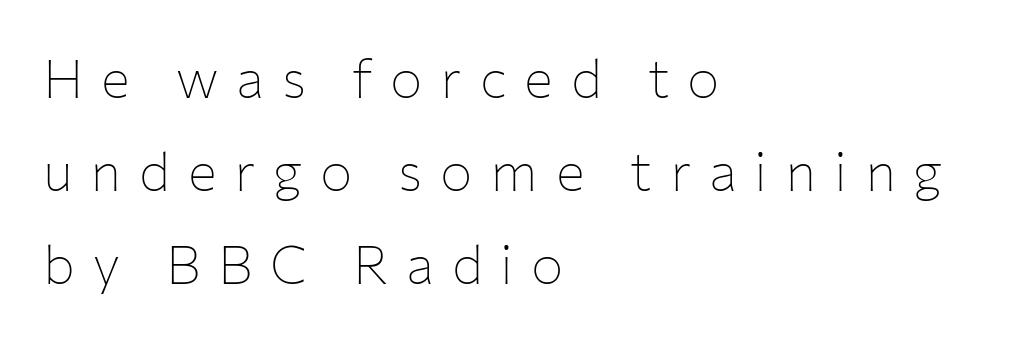
The letters advance in unequal steps, a hallmark of proportional type. Does the lettering tilt? It doesn't — this is upright. Tracking here is generous; glyphs stand well apart from one another. The string is rendered with underlining switched off. Line beginnings align vertically; line endings do not. Is this a heavy cut? Hardly; it is regular or lighter.
